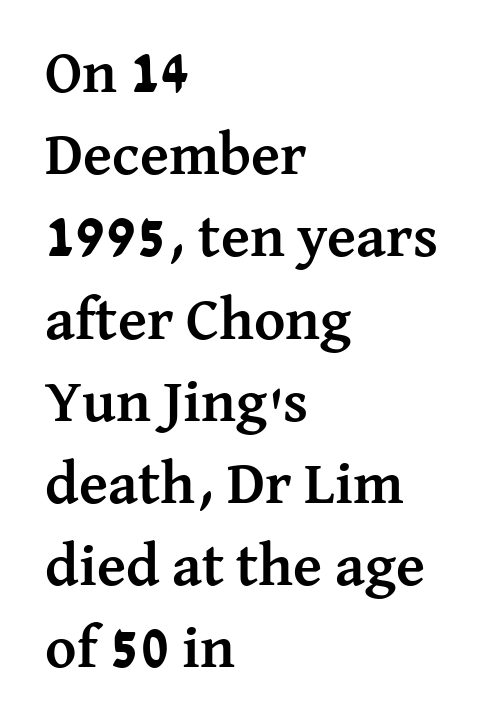
The image shows 60 px semibold serif type, upright; set left-aligned, normal line spacing (1.37x), normal letter spacing, not underlined; medium stroke contrast and a medium x-height.
